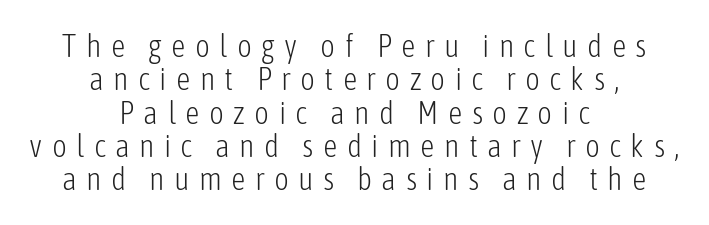
Q: Is the text bold? A: No.
Q: Is the text italic (slanted)? A: No, it is upright.
Q: Is the typeface a serif or a sans-serif typeface? A: Sans-serif.
Q: Is the text underlined? A: No.
Q: How is the paragraph aligned? A: Centered.
Q: Is the spacing between letters normal or unusually wide? A: Unusually wide.
Q: Is the spacing between lines tight, normal or loose? A: Tight.
Q: Width (condensed, normal, or wide)? A: Condensed.
Q: Stroke contrast? A: Low.
Q: x-height? A: Medium.
Q: Monospaced? A: No.
